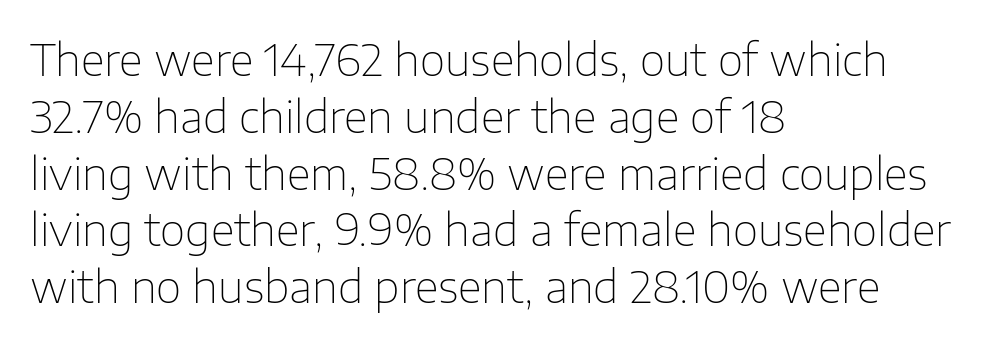
{"serif": "no", "italic": "no", "bold": "no", "weight": "thin", "width": "normal", "stroke_contrast": "low", "x_height": "medium", "monospaced": "no", "underline": "no", "align": "left", "line_spacing": "normal", "line_spacing_ratio": 1.29, "letter_spacing": "normal", "letter_spacing_em": 0.0, "glyph_px": 44}
